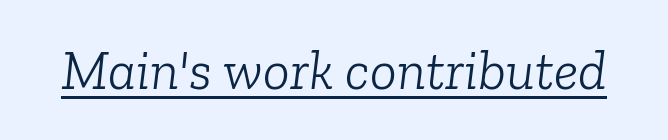
Q: Is the text bold? A: No.
Q: Is the text italic (slanted)? A: Yes, it leans right by about 6 degrees.
Q: Is the typeface a serif or a sans-serif typeface? A: Serif.
Q: Is the text underlined? A: Yes.
Q: Is the spacing between letters normal or unusually wide? A: Normal.
Q: Width (condensed, normal, or wide)? A: Normal.
Q: Stroke contrast? A: Low.
Q: x-height? A: Medium.
Q: Monospaced? A: No.
